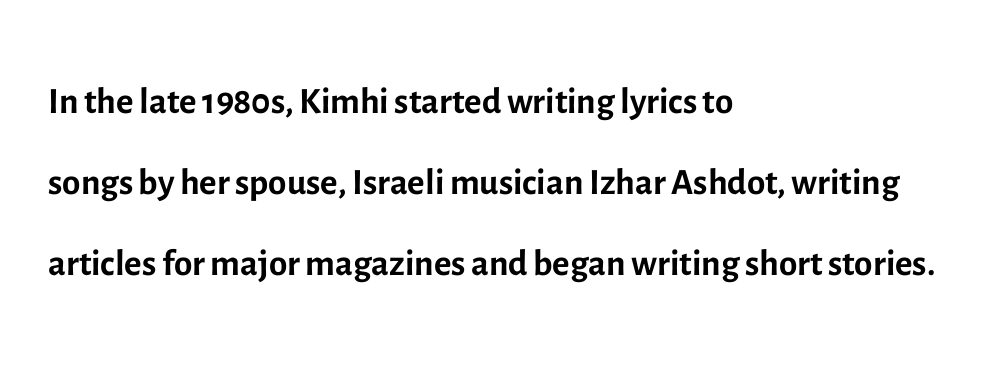
The letterforms sit at book weight or below. Spacing verdict: proportional, widths tailored to each character. Notice how the stems are strictly vertical — no italics here. One glance says typical: line gaps are just what's usual. Is the block centered? No — it sits flush against the left margin.
